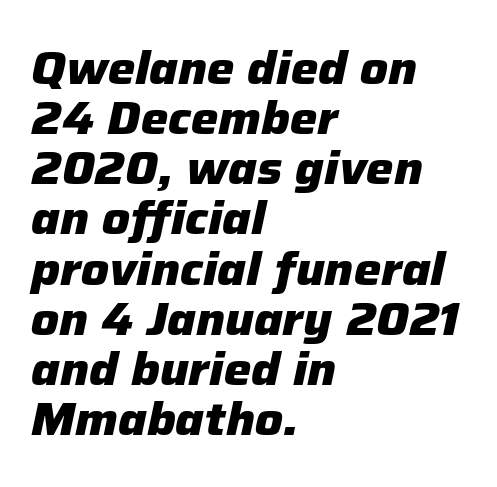
The image shows 46 px heavy type, italic (leaning right); set left-aligned, tight line spacing (1.09x), normal letter spacing, not underlined; low stroke contrast and a medium x-height.
